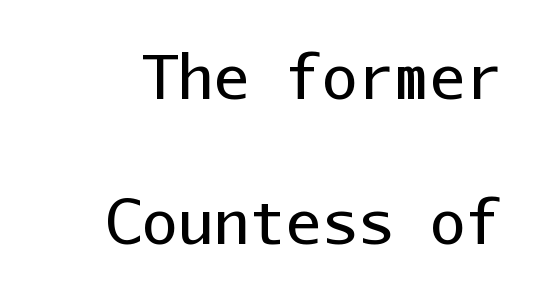
Q: Is the text bold? A: No.
Q: Is the text italic (slanted)? A: No, it is upright.
Q: Is the typeface a serif or a sans-serif typeface? A: Sans-serif.
Q: Is the text underlined? A: No.
Q: Is the spacing between letters normal or unusually wide? A: Normal.
Q: Is the spacing between lines tight, normal or loose? A: Loose.
Q: Width (condensed, normal, or wide)? A: Normal.
Q: Stroke contrast? A: Low.
Q: x-height? A: Medium.
Q: Monospaced? A: Yes.
